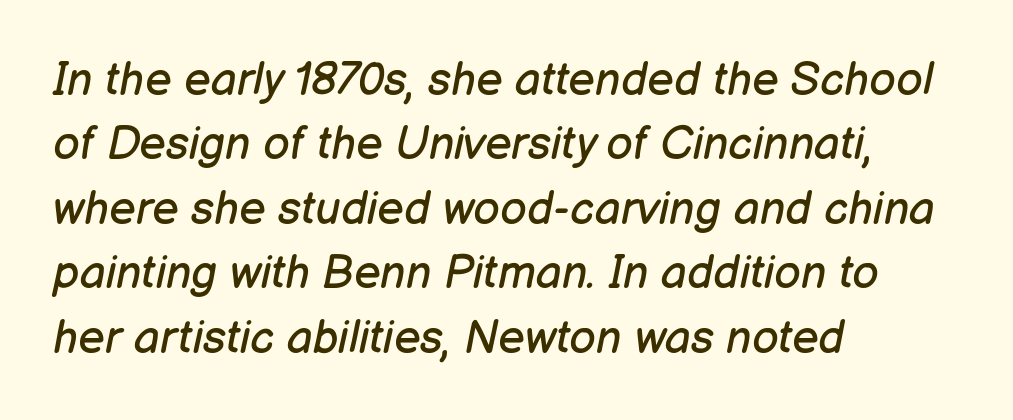
The image shows 46 px regular-weight type, italic (leaning right); set left-aligned, normal line spacing (1.4x), normal letter spacing, not underlined; low stroke contrast and a medium x-height.
